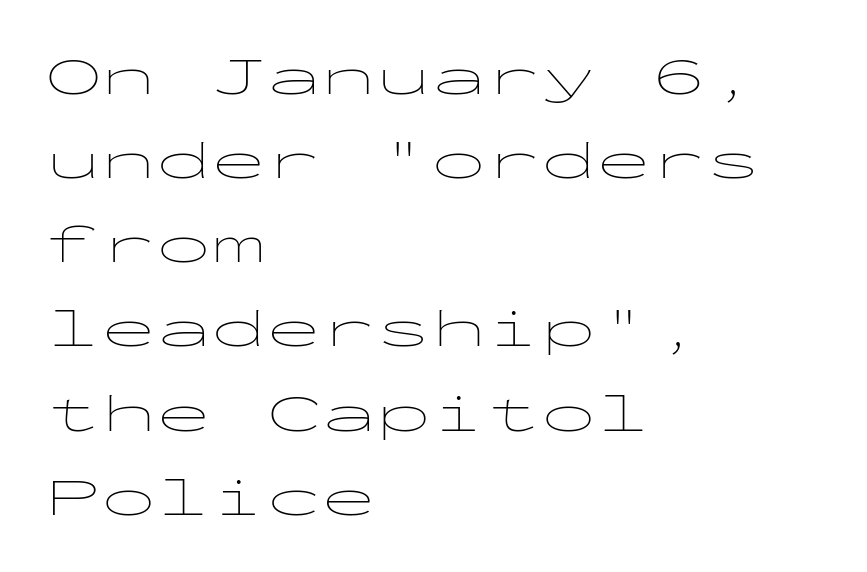
Line spacing here is normal. The strokes carry an ordinary text weight at most. Grotesque or geometric, the face here clearly has no serifs. The lettering holds an erect, upright posture throughout. Spacing verdict: monospaced, one width for all characters. All the whitespace from short lines collects on the right.
